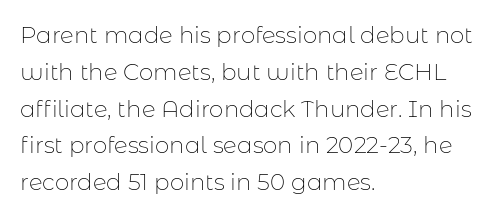
The rendering uses a moderate line-height, typical for paragraphs. The cut favours lightness, reaching ordinary text weight at its darkest. This is roman type, the default non-slanted kind. A student would call this left alignment; a typographer would say flush left, rag right. Honestly, there is no underline to notice here at all. The letterforms sit shoulder to shoulder at normal distance.
